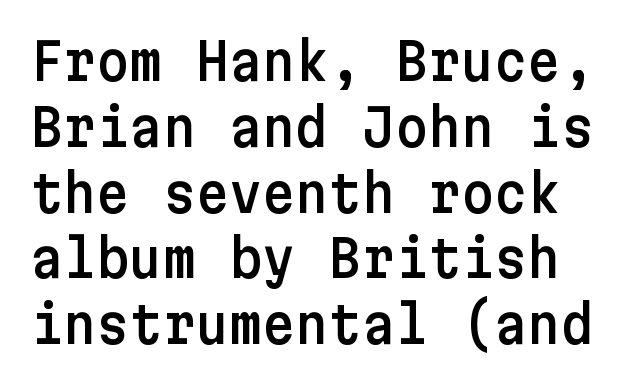
The string is rendered with underlining switched off. The face used here is rendered with its standard letterfit. I'd call this a sans setting — the letters go barefoot. The type sits square on the baseline with zero lean.
